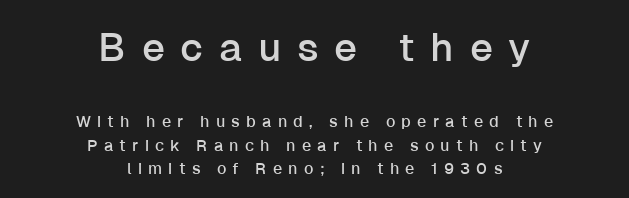
The image shows 40 px sans-serif type, upright; set centered, normal line spacing (1.46x), unusually wide letter spacing (+0.39 em), not underlined; the first (top) block is 2.5x larger; low stroke contrast and a medium x-height.
